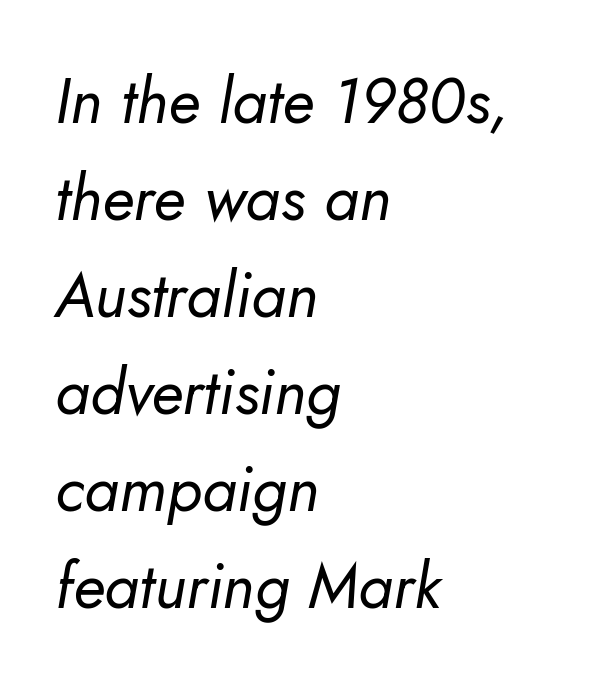
The image shows 63 px regular-weight type, italic (leaning right); set left-aligned, normal line spacing (1.54x), normal letter spacing, not underlined; low stroke contrast and a small x-height.
